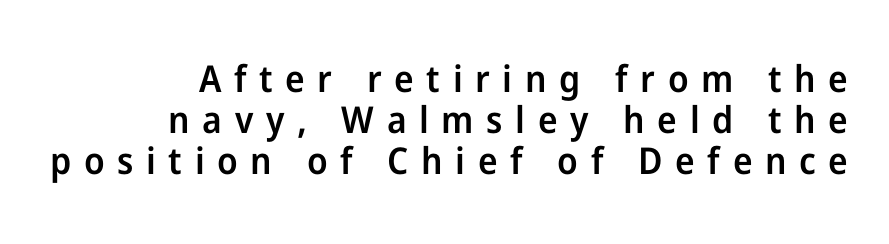
{"serif": "no", "italic": "no", "bold": "semi", "weight": "semibold", "width": "normal", "stroke_contrast": "low", "x_height": "medium", "monospaced": "no", "underline": "no", "align": "right", "line_spacing": "tight", "line_spacing_ratio": 1.11, "letter_spacing": "wide", "letter_spacing_em": 0.34, "glyph_px": 37}
